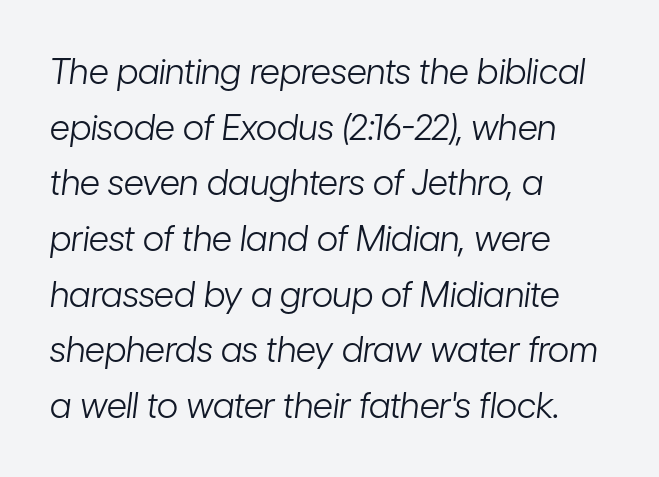
Q: Is the text bold? A: No.
Q: Is the text italic (slanted)? A: Yes, it leans right by about 7 degrees.
Q: Is the text underlined? A: No.
Q: How is the paragraph aligned? A: Left-aligned.
Q: Is the spacing between letters normal or unusually wide? A: Normal.
Q: Is the spacing between lines tight, normal or loose? A: Normal.
Q: Width (condensed, normal, or wide)? A: Condensed.
Q: Stroke contrast? A: Low.
Q: x-height? A: Medium.
Q: Monospaced? A: No.
